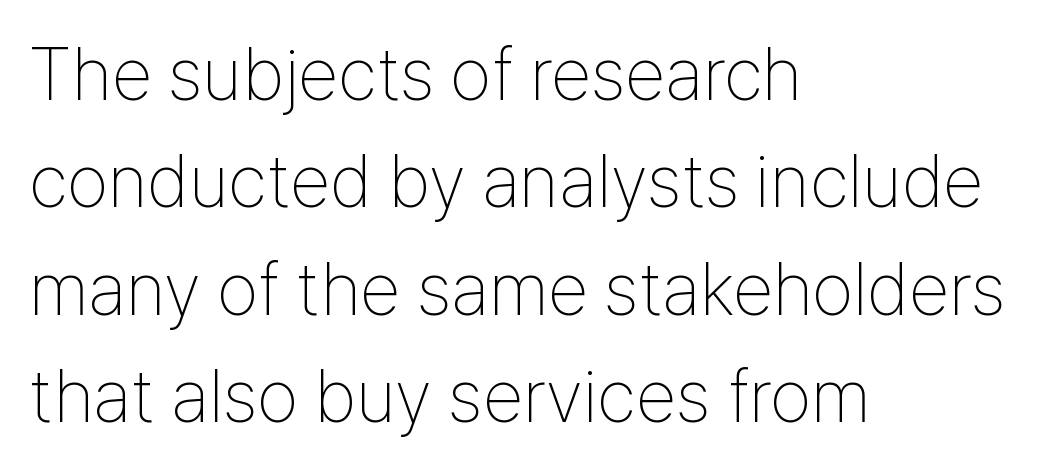
Q: Is the text bold? A: No.
Q: Is the text italic (slanted)? A: No, it is upright.
Q: Is the typeface a serif or a sans-serif typeface? A: Sans-serif.
Q: Is the text underlined? A: No.
Q: How is the paragraph aligned? A: Left-aligned.
Q: Is the spacing between letters normal or unusually wide? A: Normal.
Q: Is the spacing between lines tight, normal or loose? A: Normal.
Q: Width (condensed, normal, or wide)? A: Condensed.
Q: Stroke contrast? A: Low.
Q: x-height? A: Medium.
Q: Monospaced? A: No.
